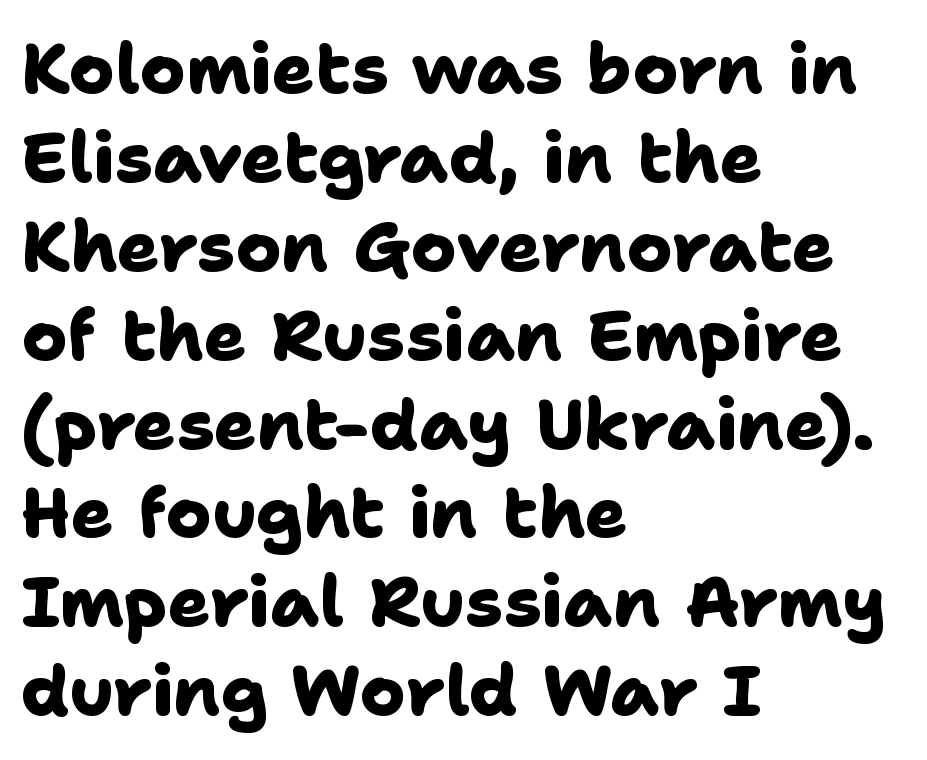
Honestly, the row spacing looks completely unremarkable. In CSS terms this would be text-align: left. The specimen omits any rule beneath the text block's lines. Nothing sits at the stroke ends, so this counts as sans-serif. Does the weight exceed regular? Yes, all the way to bold. Compared with typical body copy, the letter spacing here is the same.
